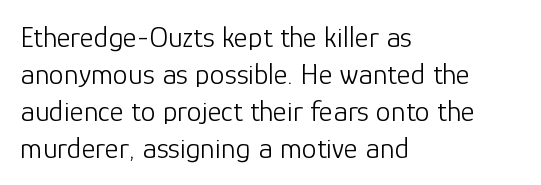
Typeset ragged right — the left edge is the straight one. Glyph-to-glyph distance matches everyday printed text. Think of a printed novel: that variable character pitch is what you see here. Summary of weight: not heavy and not bold. A typesetter would label this face a sans.
